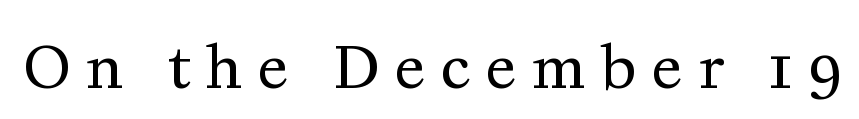
The image shows 57 px regular-weight serif type, upright; set unusually wide letter spacing (+0.28 em), not underlined; medium stroke contrast and a medium x-height.
